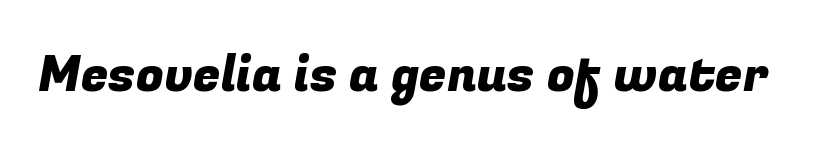
The image shows 50 px sans-serif type; set normal letter spacing, not underlined; low stroke contrast and a medium x-height.
